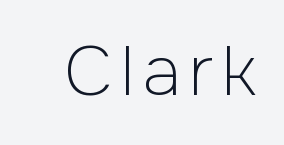
Type style note: lacks serifs. Is the stroke heavy? The answer is a plain regular-or-lighter. Spacing verdict: proportional, widths tailored to each character. Tall strokes in this sample are plumb rather than angled.
